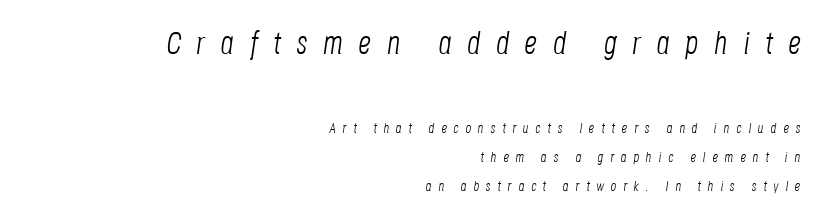
The image shows 32 px light, condensed type, italic (leaning right); set right-aligned, loose line spacing (2.07x), unusually wide letter spacing (+0.49 em), not underlined; the first (top) block is 2.29x larger; low stroke contrast and a large x-height.
